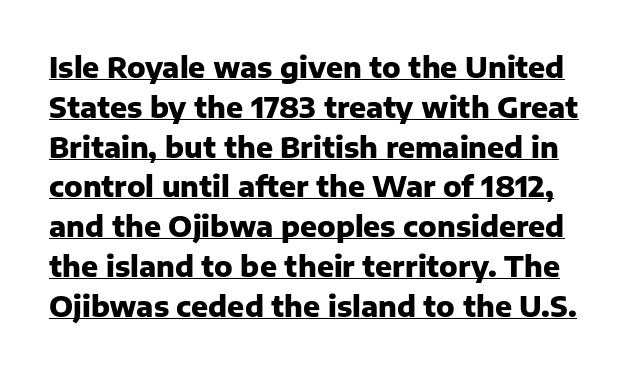
Q: Is the text bold? A: Yes.
Q: Is the text italic (slanted)? A: No, it is upright.
Q: Is the typeface a serif or a sans-serif typeface? A: Sans-serif.
Q: Is the text underlined? A: Yes.
Q: Is the spacing between letters normal or unusually wide? A: Normal.
Q: Is the spacing between lines tight, normal or loose? A: Normal.
Q: Width (condensed, normal, or wide)? A: Normal.
Q: Stroke contrast? A: Low.
Q: x-height? A: Medium.
Q: Monospaced? A: No.
